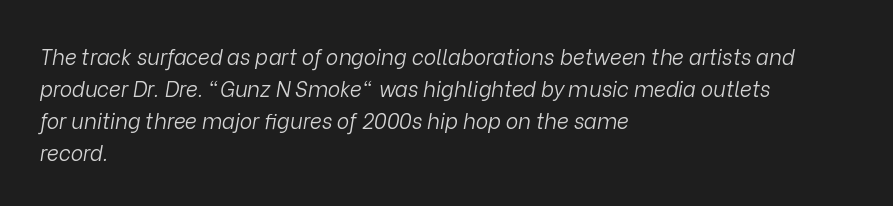
Q: Is the text bold? A: No.
Q: Is the text italic (slanted)? A: Yes, it leans right by about 9 degrees.
Q: Is the text underlined? A: No.
Q: How is the paragraph aligned? A: Left-aligned.
Q: Is the spacing between letters normal or unusually wide? A: Normal.
Q: Is the spacing between lines tight, normal or loose? A: Normal.
